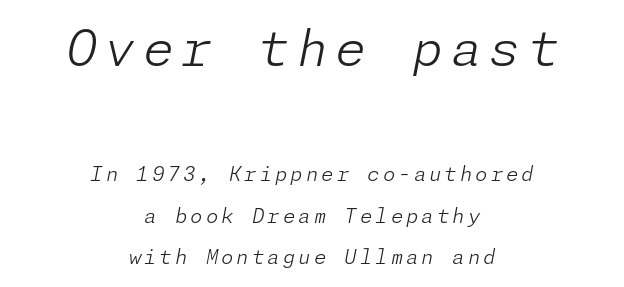
The image shows 50 px light type, italic (leaning right); set centered, loose line spacing (2.08x), not underlined; the first (top) block is 2.5x larger; low stroke contrast and a medium x-height.
